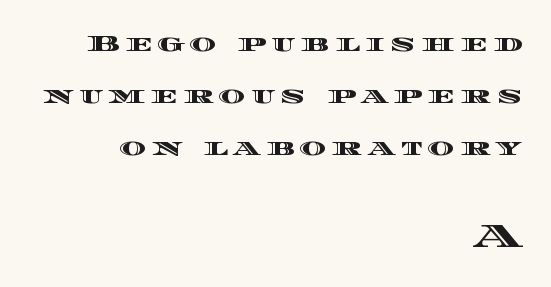
Q: Is the text italic (slanted)? A: No, it is upright.
Q: Is the text underlined? A: No.
Q: How is the paragraph aligned? A: Right-aligned.
Q: Is the spacing between letters normal or unusually wide? A: Unusually wide.
Q: Is the spacing between lines tight, normal or loose? A: Loose.
Q: Which block of text is set in a larger size, the first (top) or the second (bottom)? A: The second (bottom) one.
Q: Width (condensed, normal, or wide)? A: Wide.
Q: x-height? A: Large.
Q: Monospaced? A: No.
